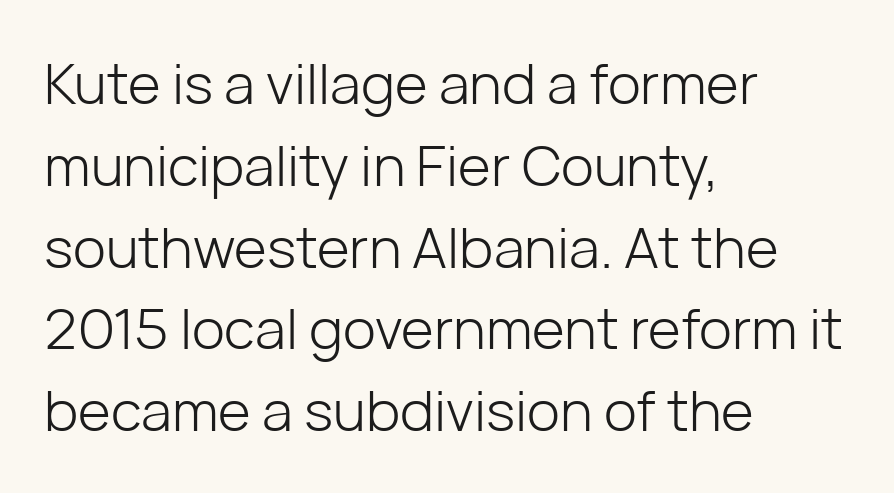
The letters look calm and open, with moderate or lighter stems. Rows of type keep a routine distance in the vertical direction. These lines are composed in type without serifs. Underline: absent.
